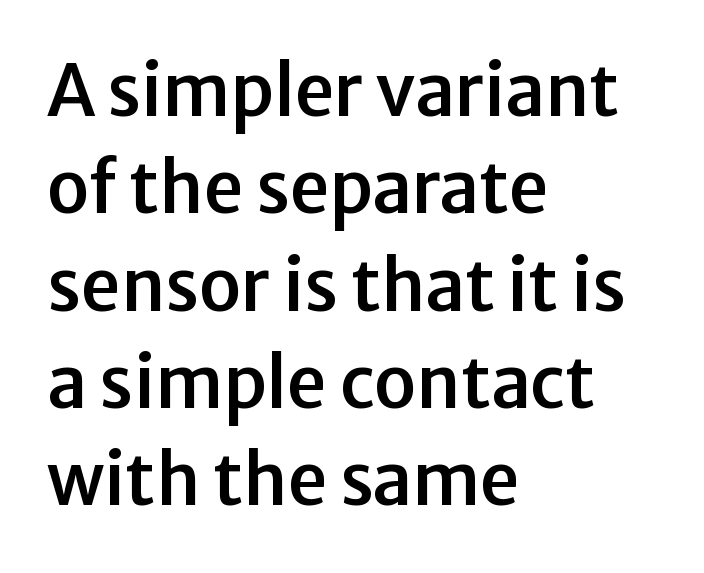
{"serif": "no", "italic": "no", "width": "normal", "stroke_contrast": "low", "x_height": "medium", "monospaced": "no", "underline": "no", "align": "left", "line_spacing": "normal", "line_spacing_ratio": 1.39, "letter_spacing": "normal", "letter_spacing_em": 0.0, "glyph_px": 70}
